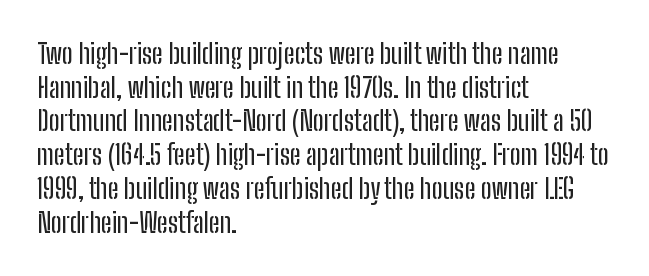
{"italic": "no", "underline": "no", "align": "left", "line_spacing": "normal", "line_spacing_ratio": 1.25, "letter_spacing": "normal", "letter_spacing_em": 0.0, "glyph_px": 27}
